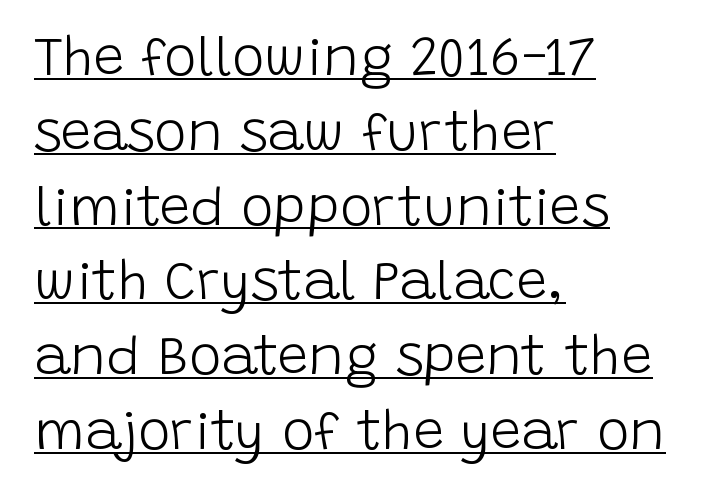
The image shows 55 px light sans-serif type, upright; set left-aligned, normal line spacing (1.36x), normal letter spacing, underlined; low stroke contrast and a large x-height.
